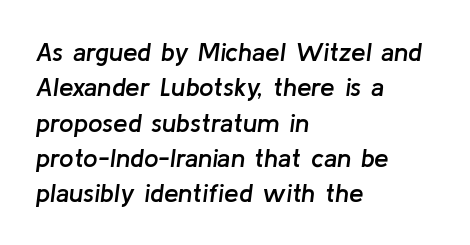
Standard letterfit; no display-style spreading of the glyphs. Descenders hang freely into open space. In terms of weight, the rendering is demibold, just under bold. The vertical gap from one line to the next is medium.
